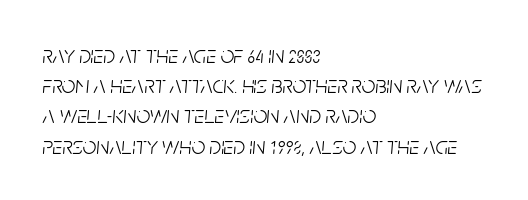
Q: Is the text bold? A: No.
Q: Is the text italic (slanted)? A: Yes, it leans right by about 5 degrees.
Q: Is the text underlined? A: No.
Q: How is the paragraph aligned? A: Left-aligned.
Q: Is the spacing between letters normal or unusually wide? A: Normal.
Q: Is the spacing between lines tight, normal or loose? A: Normal.
